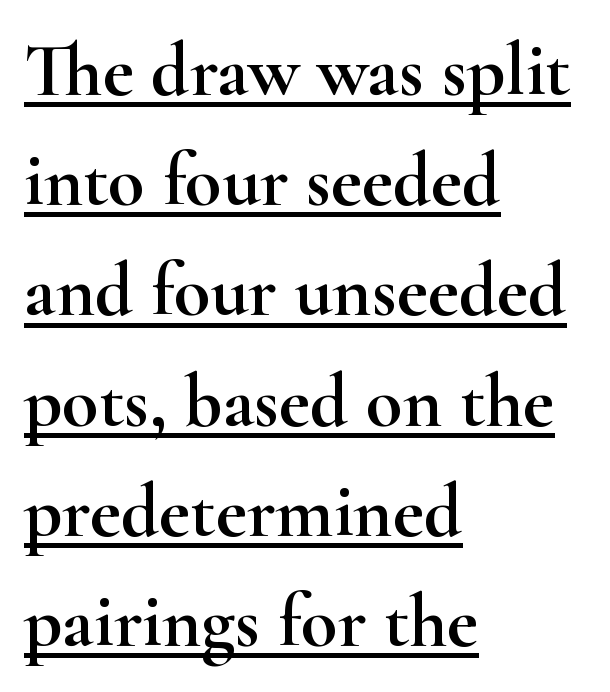
Q: Is the text italic (slanted)? A: No, it is upright.
Q: Is the typeface a serif or a sans-serif typeface? A: Serif.
Q: Is the text underlined? A: Yes.
Q: How is the paragraph aligned? A: Left-aligned.
Q: Is the spacing between letters normal or unusually wide? A: Normal.
Q: Is the spacing between lines tight, normal or loose? A: Normal.
Q: Width (condensed, normal, or wide)? A: Wide.
Q: Stroke contrast? A: High.
Q: x-height? A: Small.
Q: Monospaced? A: No.
